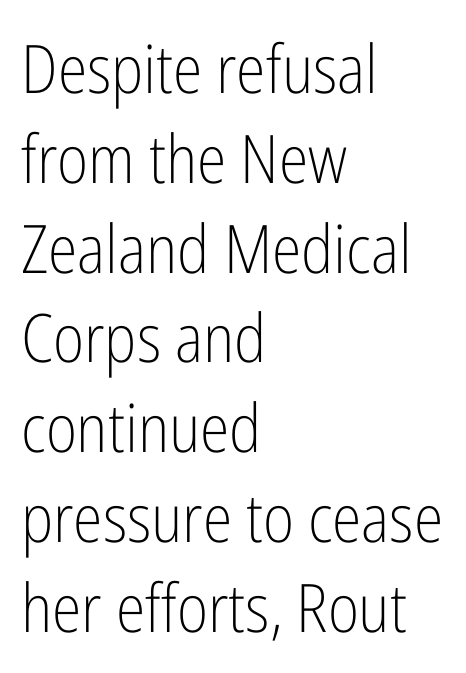
The image shows 67 px light, condensed sans-serif type, upright; set left-aligned, normal line spacing (1.34x), normal letter spacing, not underlined; low stroke contrast and a medium x-height.
